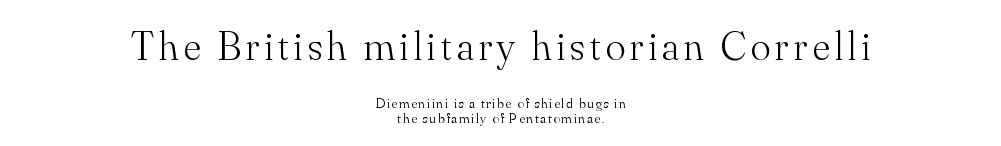
{"serif": "yes", "italic": "no", "bold": "no", "weight": "light", "width": "normal", "stroke_contrast": "medium", "x_height": "small", "monospaced": "no", "underline": "no", "align": "center", "line_spacing": "tight", "line_spacing_ratio": 1.04, "larger_block": "first", "size_ratio": 2.93, "glyph_px": 41}
